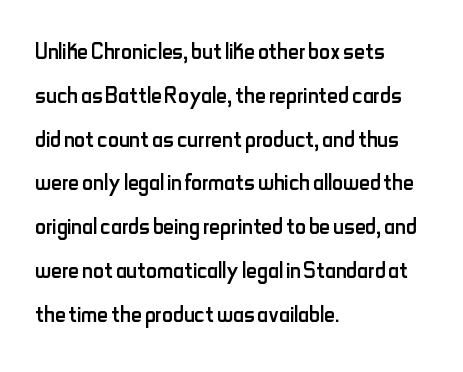
The rendering anchors every line to the left-hand side. Short note: letters normally spaced. Note the varied advance widths — an 'i' is clearly narrower than an 'm'. A clean baseline with only descenders dipping below it. In terms of letterform style, serifs are entirely absent.
